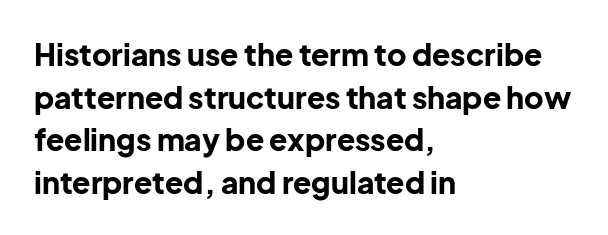
A dark, heavy texture on the line: the type is bold. Visually the block forms a straight wall on the left and a jagged coastline on the right. This rendering leaves character spacing at its baseline value. Think of a printed novel: that variable character pitch is what you see here. Rule under the text: the space is simply empty.
